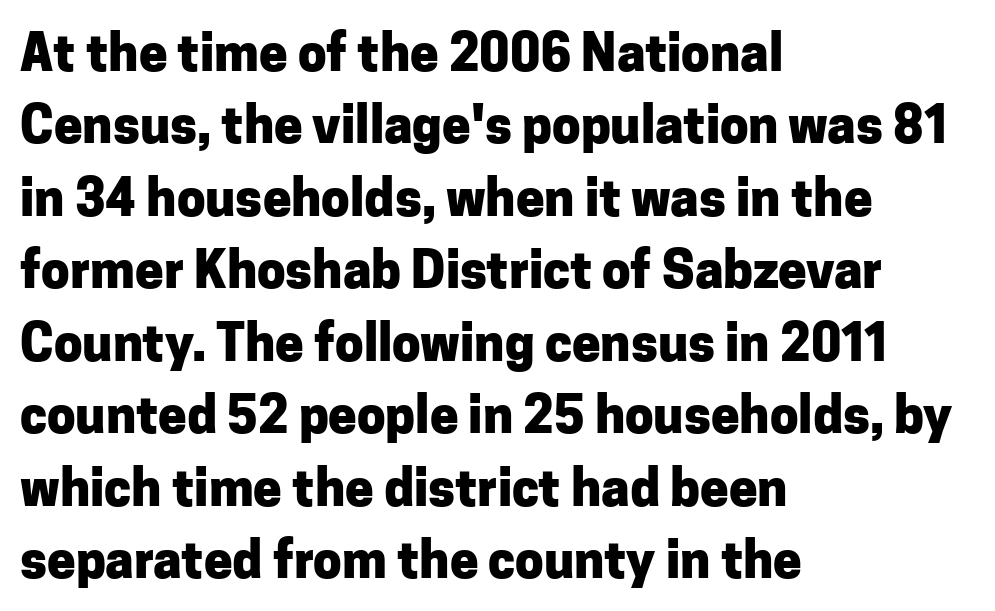
The image shows 51 px heavy sans-serif type, upright; set left-aligned, normal line spacing (1.42x), normal letter spacing, not underlined; low stroke contrast and a medium x-height.
